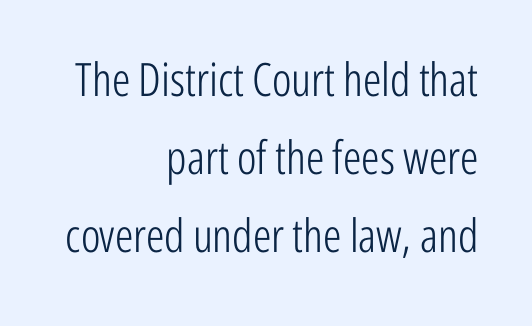
The image shows 46 px light, condensed sans-serif type, upright; set right-aligned, normal line spacing (1.7x), normal letter spacing, not underlined; low stroke contrast and a medium x-height.
